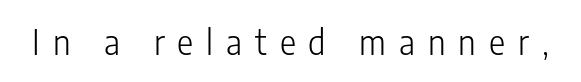
{"serif": "no", "italic": "no", "bold": "no", "weight": "light", "width": "condensed", "stroke_contrast": "low", "x_height": "medium", "monospaced": "no", "underline": "no", "letter_spacing": "wide", "letter_spacing_em": 0.38, "glyph_px": 34}
